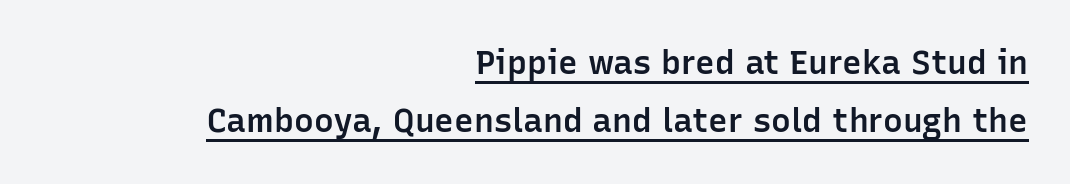
Q: Is the text bold? A: Semi-bold.
Q: Is the text italic (slanted)? A: No, it is upright.
Q: Is the typeface a serif or a sans-serif typeface? A: Sans-serif.
Q: Is the text underlined? A: Yes.
Q: How is the paragraph aligned? A: Right-aligned.
Q: Is the spacing between letters normal or unusually wide? A: Normal.
Q: Width (condensed, normal, or wide)? A: Normal.
Q: Stroke contrast? A: Low.
Q: x-height? A: Medium.
Q: Monospaced? A: No.
